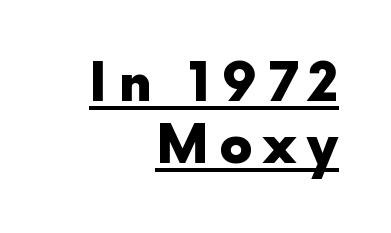
Rendered with straight, roman letterforms. The setting favours the right margin, as signatures and pull-quotes sometimes do. Heavy, bold letterforms. Classification — sans serif. Each letter keeps its own natural width here, so spacing adapts to shape. Substantial extra tracking has been applied to these lines.
